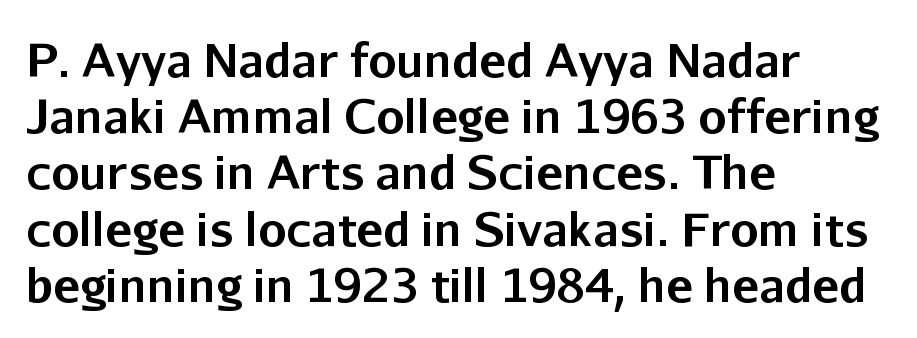
The image shows 45 px bold sans-serif type, upright; set left-aligned, normal line spacing (1.25x), normal letter spacing, not underlined; low stroke contrast and a medium x-height.
